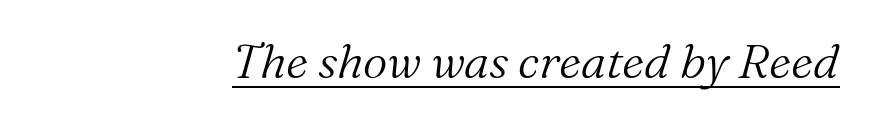
Q: Is the text bold? A: No.
Q: Is the text italic (slanted)? A: Yes, it leans right by about 16 degrees.
Q: Is the typeface a serif or a sans-serif typeface? A: Serif.
Q: Is the text underlined? A: Yes.
Q: Is the spacing between letters normal or unusually wide? A: Normal.
Q: Width (condensed, normal, or wide)? A: Normal.
Q: Stroke contrast? A: Medium.
Q: x-height? A: Medium.
Q: Monospaced? A: No.
